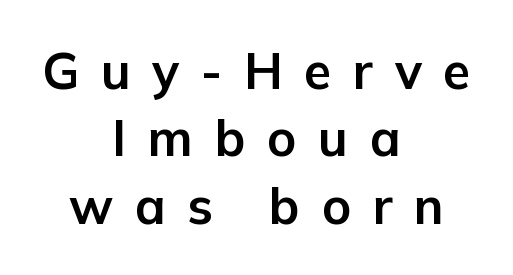
{"serif": "no", "italic": "no", "bold": "yes", "weight": "bold", "width": "normal", "stroke_contrast": "low", "x_height": "medium", "monospaced": "no", "underline": "no", "align": "center", "line_spacing": "normal", "line_spacing_ratio": 1.35, "letter_spacing": "wide", "letter_spacing_em": 0.43, "glyph_px": 50}
